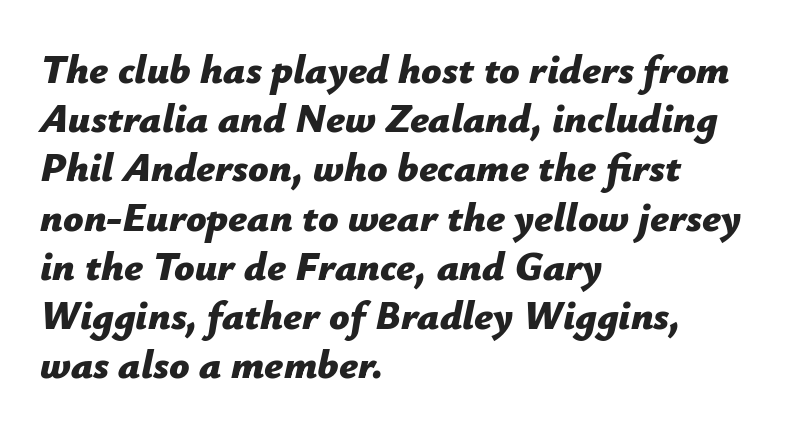
Is the block centered? No — it sits flush against the left margin. Here the glyphs are tracked normally, forming tight word shapes. A typesetter would call this proportional, since set widths differ per character. Pretty heavy lettering here — definitely bold. No word sits above an underline.
